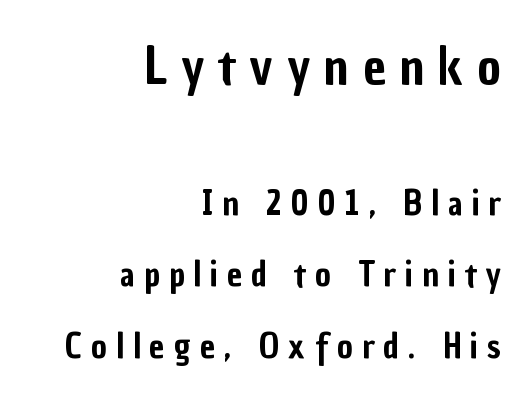
The image shows 51 px condensed sans-serif type, upright; set right-aligned, loose line spacing (2.1x), unusually wide letter spacing (+0.27 em), not underlined; the first (top) block is 1.5x larger; low stroke contrast and a medium x-height.
